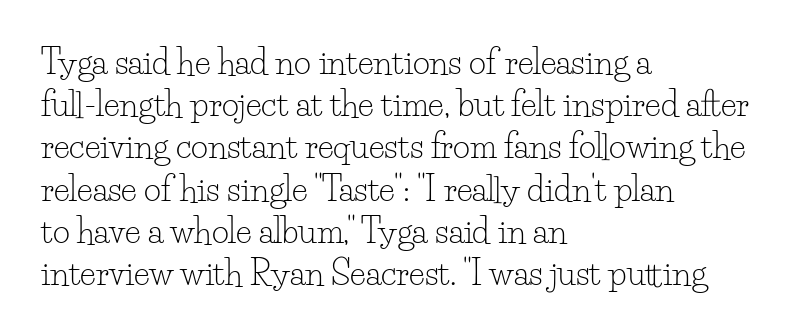
Stem width sits at or under what a default text font uses. Decoration check: the copy has no underline. Here the glyphs are tracked normally, forming tight word shapes. The lines are quadded left.
